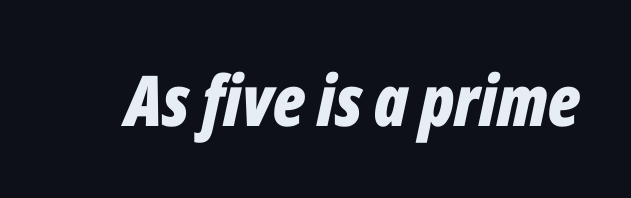
{"italic": "yes", "lean": "right", "slant_degrees": 12, "bold": "yes", "weight": "bold", "width": "condensed", "stroke_contrast": "low", "x_height": "medium", "monospaced": "no", "underline": "no", "letter_spacing": "normal", "letter_spacing_em": 0.0, "glyph_px": 70}
